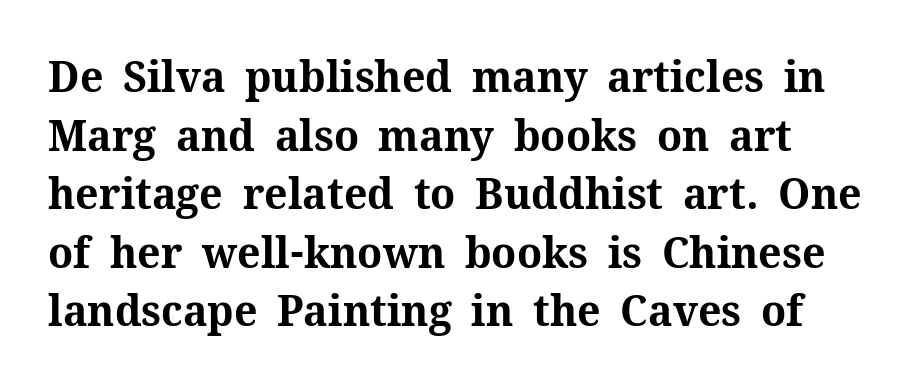
Q: Is the text bold? A: Yes.
Q: Is the text italic (slanted)? A: No, it is upright.
Q: Is the typeface a serif or a sans-serif typeface? A: Serif.
Q: Is the text underlined? A: No.
Q: Is the spacing between letters normal or unusually wide? A: Normal.
Q: Is the spacing between lines tight, normal or loose? A: Normal.
Q: Width (condensed, normal, or wide)? A: Normal.
Q: Stroke contrast? A: Medium.
Q: x-height? A: Medium.
Q: Monospaced? A: No.
